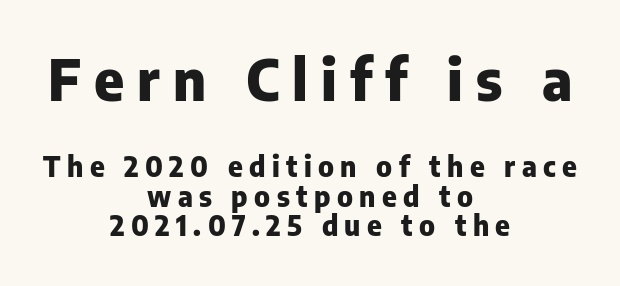
The image shows 57 px heavy sans-serif type, upright; set centered, tight line spacing (1.06x), unusually wide letter spacing (+0.23 em), not underlined; the first (top) block is 2.04x larger; low stroke contrast and a medium x-height.
